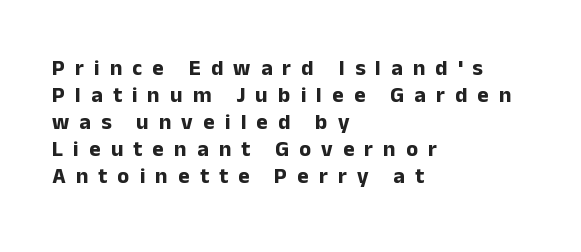
All the whitespace from short lines collects on the right. Italic: no, the glyphs are upright roman. Letter spacing: wide. Anything drawn beneath the words? Only blank space. A dark, heavy texture on the line: the type is bold.
